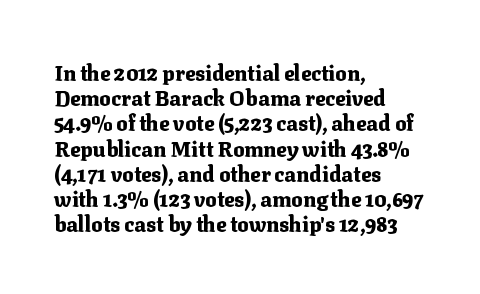
{"italic": "no", "bold": "yes", "underline": "no", "align": "left", "line_spacing_ratio": 1.2, "letter_spacing": "normal", "letter_spacing_em": 0.0, "glyph_px": 21}
